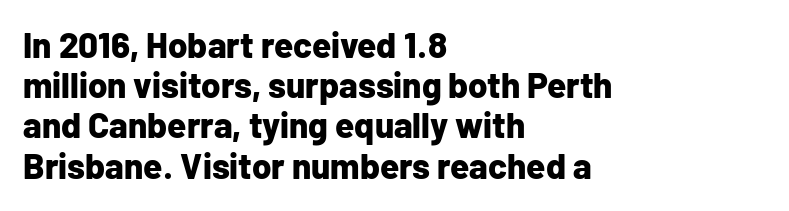
The rendering uses natural spacing where letterforms have individual widths. Font category for this specimen: sans-serif. The passage shown is emphatically bold. Successive baselines arrive quickly, one right under another. The space beneath each line is pristine and unruled.
